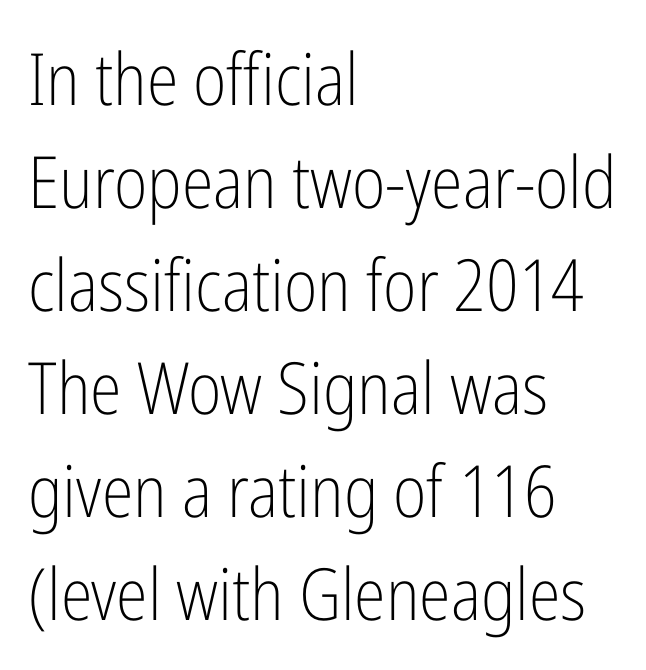
A quiet, ordinary-to-light weight characterises the typeface. A typesetter would mark this as roman, not italic. The letters advance in unequal steps, a hallmark of proportional type. Short note: letters normally spaced. Does the leading feel generous? No, just average.
